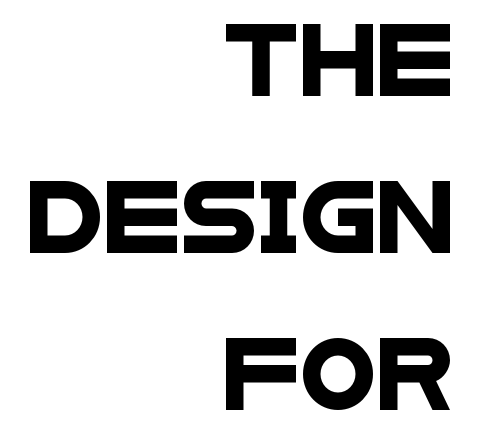
The image shows 70 px wide sans-serif type; set right-aligned, loose line spacing (2.24x), normal letter spacing, not underlined; low stroke contrast and a large x-height.
